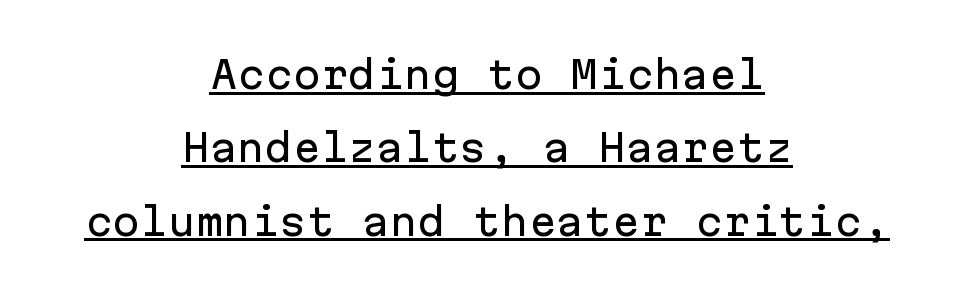
Q: Is the text italic (slanted)? A: No, it is upright.
Q: Is the typeface a serif or a sans-serif typeface? A: Sans-serif.
Q: Is the text underlined? A: Yes.
Q: How is the paragraph aligned? A: Centered.
Q: Is the spacing between letters normal or unusually wide? A: Normal.
Q: Is the spacing between lines tight, normal or loose? A: Loose.
Q: Width (condensed, normal, or wide)? A: Normal.
Q: Stroke contrast? A: Low.
Q: x-height? A: Medium.
Q: Monospaced? A: Yes.
